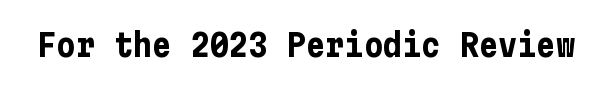
Words float on clear page, feet unadorned. There is no visible air inserted between adjacent glyphs. This sample uses an upright cut, with every glyph sitting square on the baseline. Classification — sans serif. This is heavy type, rendered in bold.
